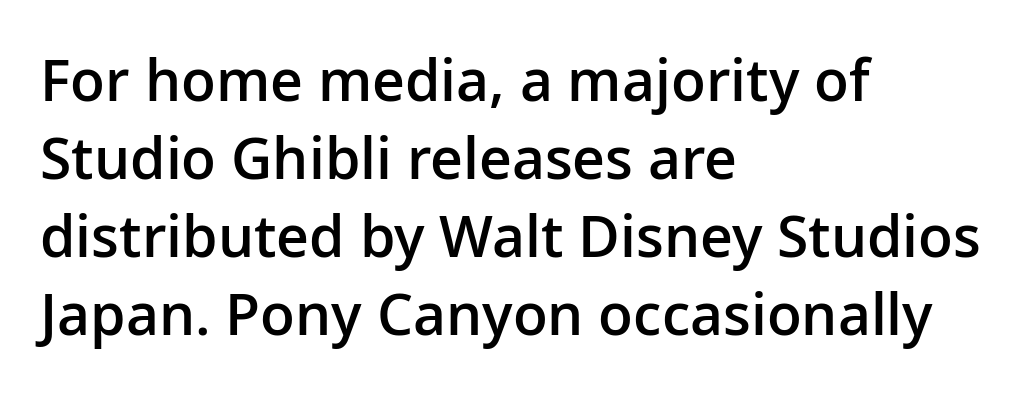
{"serif": "no", "italic": "no", "bold": "semi", "weight": "semibold", "width": "normal", "stroke_contrast": "low", "x_height": "medium", "monospaced": "no", "underline": "no", "align": "left", "line_spacing": "normal", "line_spacing_ratio": 1.37, "letter_spacing": "normal", "letter_spacing_em": 0.0, "glyph_px": 57}
